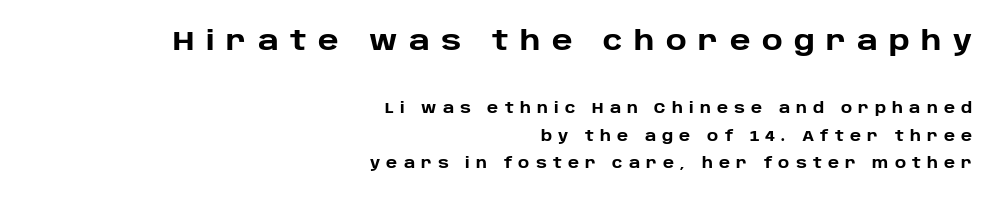
{"italic": "no", "bold": "yes", "underline": "no", "align": "right", "line_spacing": "loose", "line_spacing_ratio": 1.97, "letter_spacing": "wide", "letter_spacing_em": 0.44, "larger_block": "first", "size_ratio": 1.86, "glyph_px": 26}
